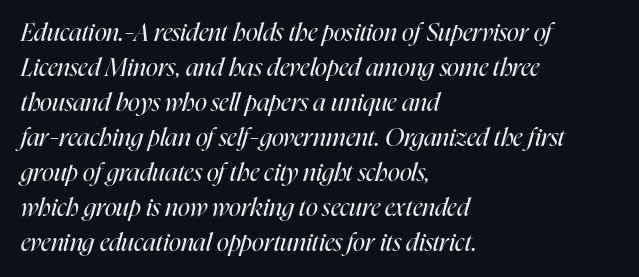
Nobody touched the tracking dial on this one. Reading down the column, the eye jumps a familiar distance to each next line. Casual observation: everything's shoved over to the left. Would a proofreader flag this as italicized? Yes. The space beneath each line is pristine and unruled.
